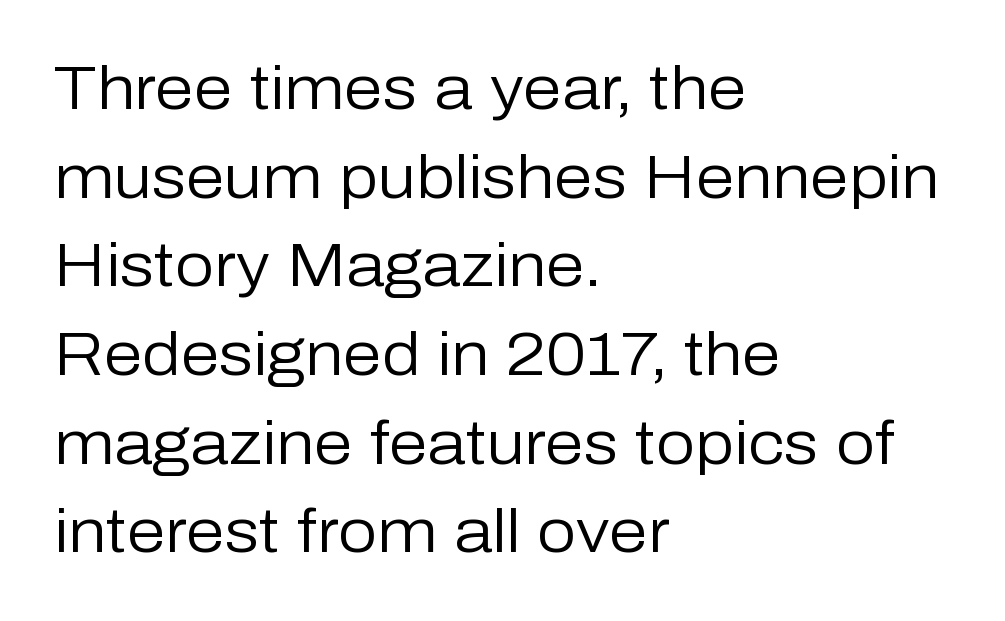
The block of text has a typical density, with ordinary space between rows. This rendering features lettering with no underline. Unlike a traditional serif, this face leaves its strokes unadorned. A classic flush-left, rag-right setting is used for this passage. Looks like regular typesetting: each glyph gets only the width it needs. In terms of posture, this sample is upright.
